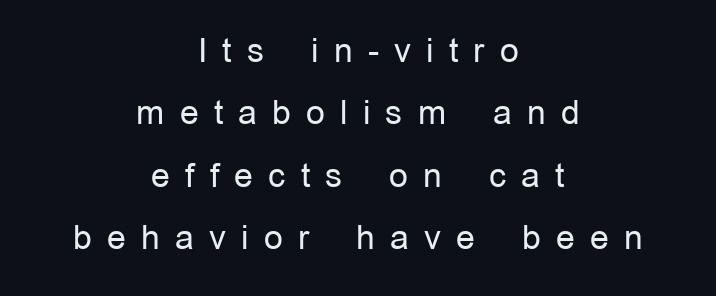
Q: Is the text bold? A: No.
Q: Is the text italic (slanted)? A: No, it is upright.
Q: Is the typeface a serif or a sans-serif typeface? A: Sans-serif.
Q: Is the text underlined? A: No.
Q: How is the paragraph aligned? A: Centered.
Q: Is the spacing between letters normal or unusually wide? A: Unusually wide.
Q: Width (condensed, normal, or wide)? A: Normal.
Q: Stroke contrast? A: Low.
Q: x-height? A: Medium.
Q: Monospaced? A: No.
